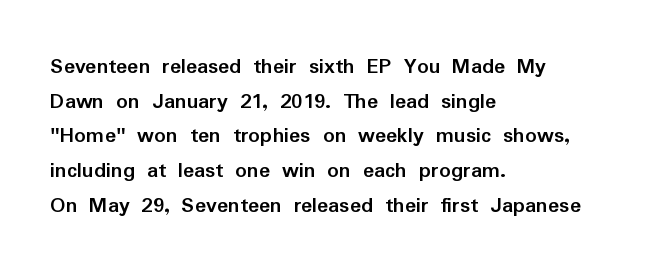
Every stem runs plumb, perpendicular to the baseline. The typesetting leans heavy: a genuine bold. Anything drawn beneath the words? Only blank space. The paragraph shown leans on its left margin. In terms of letterspacing, this is plain default setting. The space between consecutive lines is moderate.
